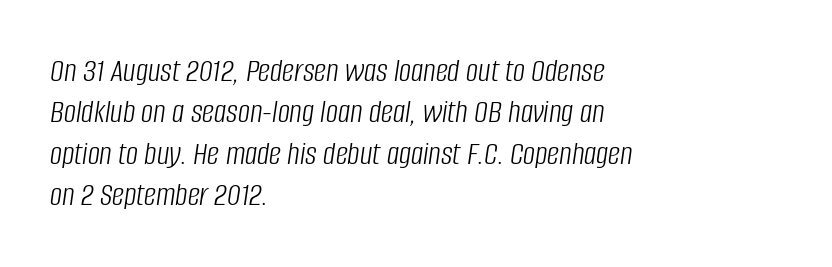
The image shows 34 px light, condensed type, italic (leaning right); set left-aligned, line spacing 1.22x, normal letter spacing, not underlined; low stroke contrast and a large x-height.
